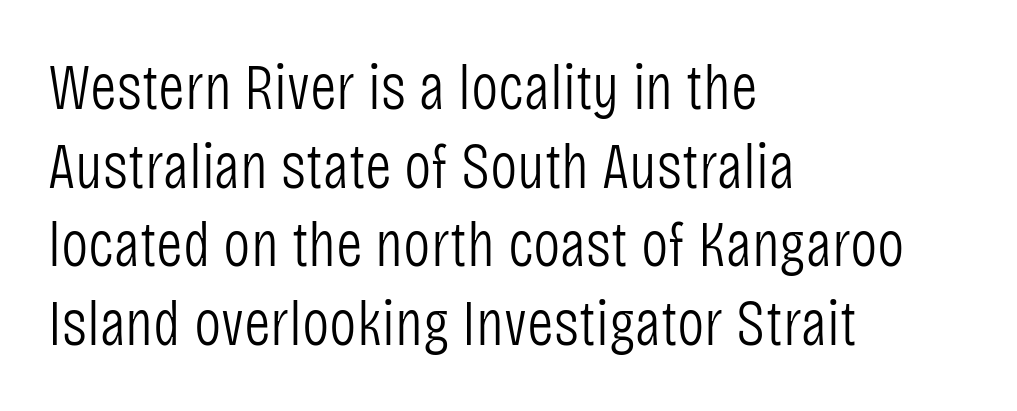
{"serif": "no", "italic": "no", "bold": "no", "weight": "light", "width": "condensed", "stroke_contrast": "low", "x_height": "large", "monospaced": "no", "underline": "no", "align": "left", "line_spacing_ratio": 1.21, "letter_spacing": "normal", "letter_spacing_em": 0.0, "glyph_px": 65}
